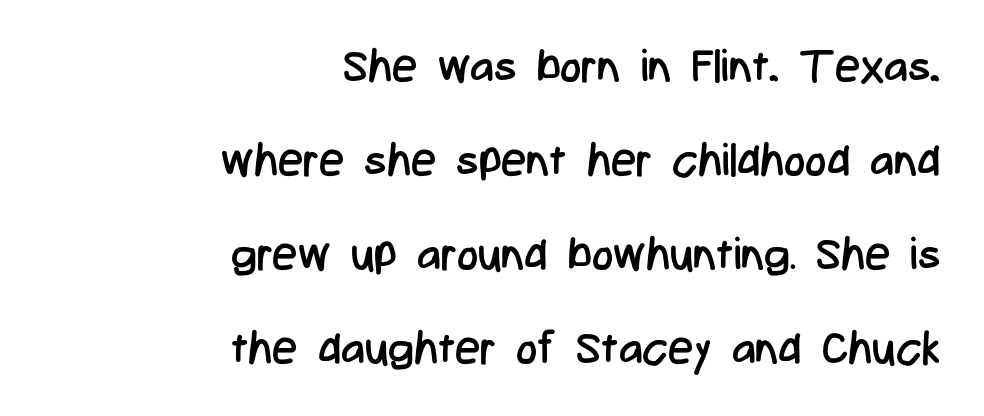
Students, note that the glyphs here touch the page at normal intervals. The setting favours the right margin, as signatures and pull-quotes sometimes do. Beneath every word, the page is bare. Typographically, this falls in the sans-serif category.
